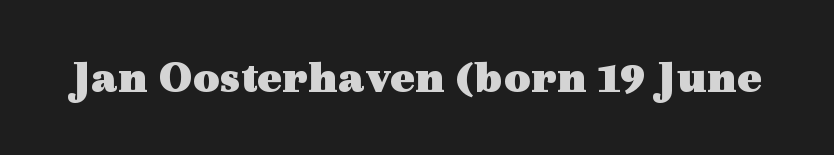
The image shows 46 px heavy, wide serif type, upright; set normal letter spacing, not underlined; a medium x-height.
